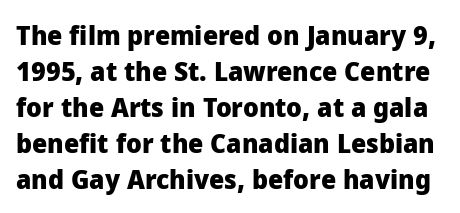
Summary of vertical rhythm: regular, with standard interline spacing. The specimen reads as upright at a glance. The gap between lines stays unmarked. Between one letter and the next there's only the usual sliver of space. Heft: maximum for text — a bold.
